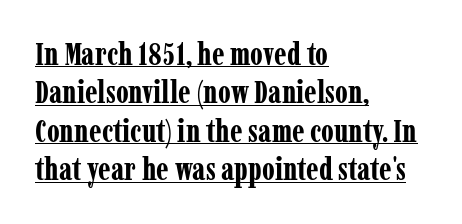
Students, note that the glyphs here touch the page at normal intervals. Type style note: has serifs. Here the designer chose a conventional face with non-uniform glyph widths. Strong, thick strokes mark this as bold type. Every stem runs plumb, perpendicular to the baseline.
